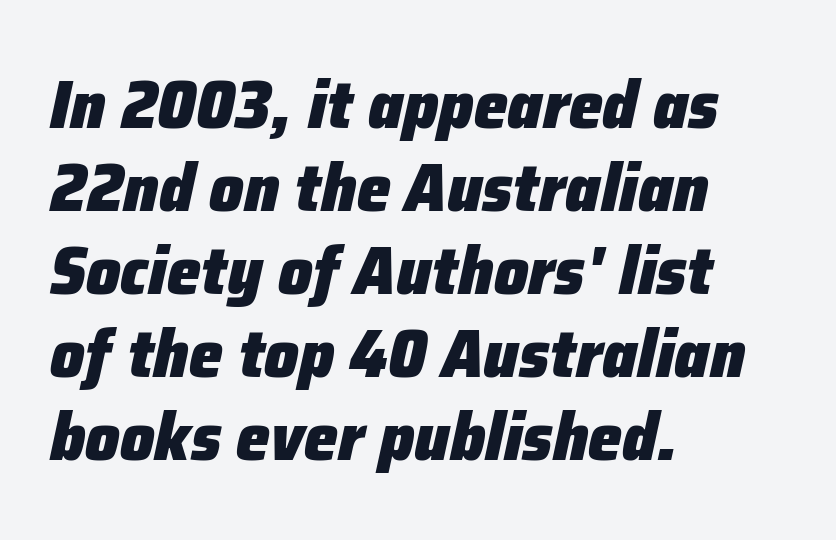
Q: Is the text bold? A: Yes.
Q: Is the text italic (slanted)? A: Yes, it leans right by about 12 degrees.
Q: Is the text underlined? A: No.
Q: How is the paragraph aligned? A: Left-aligned.
Q: Is the spacing between letters normal or unusually wide? A: Normal.
Q: Width (condensed, normal, or wide)? A: Normal.
Q: Stroke contrast? A: Low.
Q: x-height? A: Medium.
Q: Monospaced? A: No.
